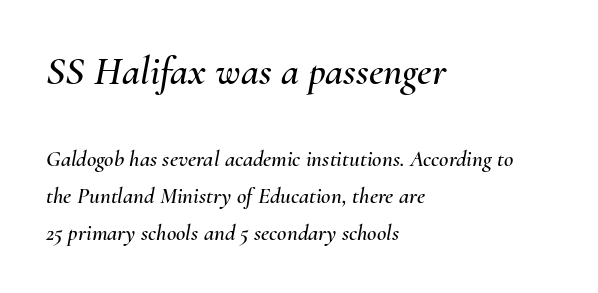
{"italic": "yes", "lean": "right", "slant_degrees": 10, "width": "normal", "stroke_contrast": "medium", "x_height": "small", "monospaced": "no", "underline": "no", "align": "left", "line_spacing": "normal", "line_spacing_ratio": 1.6, "letter_spacing": "normal", "letter_spacing_em": 0.0, "larger_block": "first", "size_ratio": 1.78, "glyph_px": 41}
